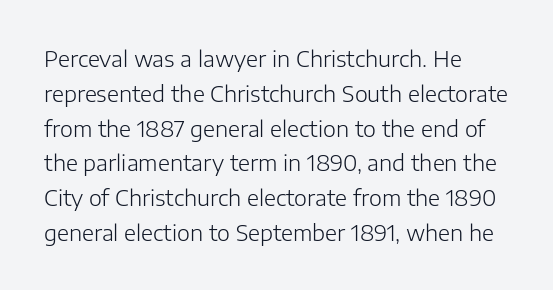
All the whitespace from short lines collects on the right. No extra tracking has been applied to these lines. Characters remain perfectly vertical along every line. The space beneath each line is pristine and unruled. Vertical stems look standard width or narrower in stroke.
